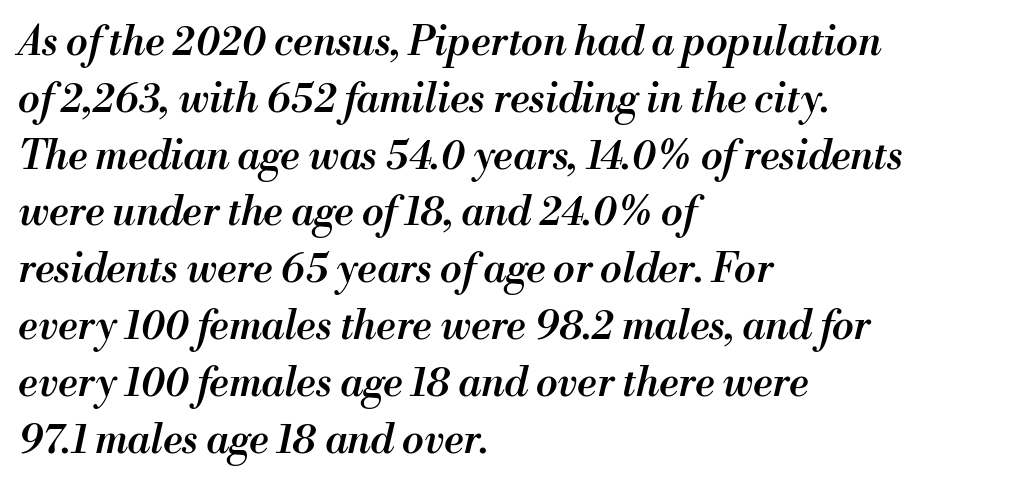
The specimen reads as italic at a glance. The face used here is rendered with its standard letterfit. This sample has the flowing, uneven cadence of proportional lettering. The space beneath each line is pristine and unruled. On the weight axis this lands at semibold, roughly 600. Caption: multi-line text, flush left, ragged right.
